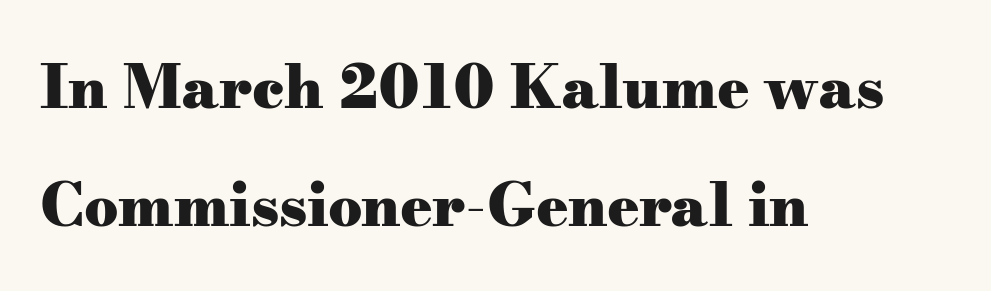
The image shows 60 px heavy, wide serif type, upright; set left-aligned, loose line spacing (1.97x), normal letter spacing, not underlined; medium stroke contrast and a small x-height.
